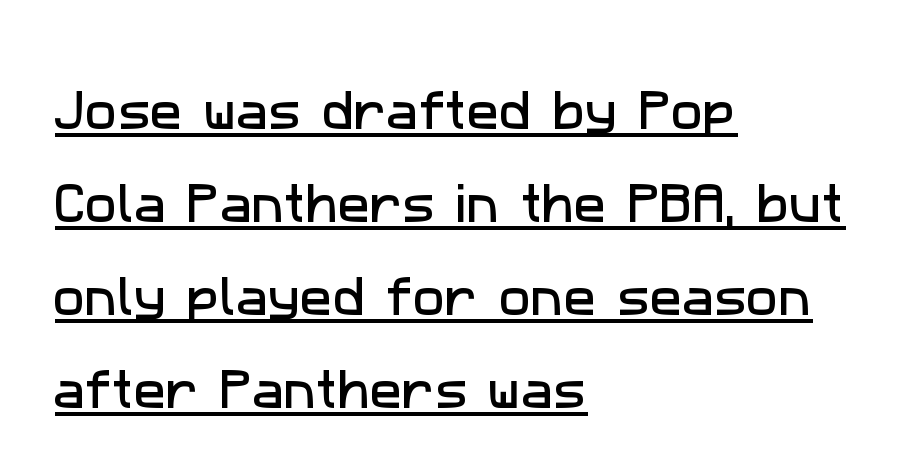
The rendering uses a large line-height, opening up the rows. Each letter keeps its own natural width here, so spacing adapts to shape. The face used here appears with an underline applied. Between one letter and the next there's only the usual sliver of space. This sample is left-justified, so line endings fall wherever the words run out.
